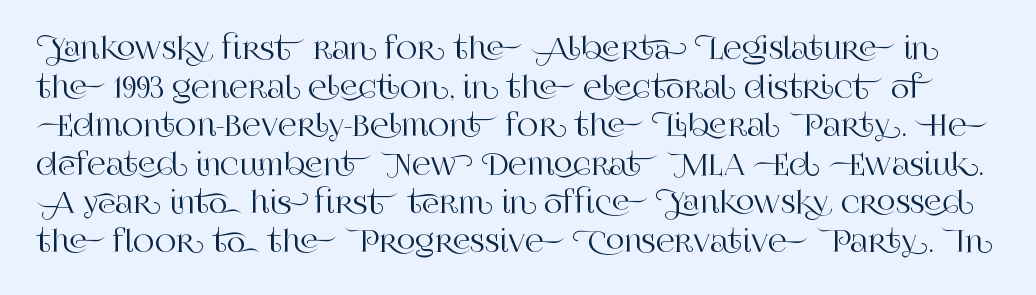
Characters follow at the spacing the type designer built in. Leading: standard. The typeface chosen for these lines features serifs. No italicization has been applied; the sample stays upright.
